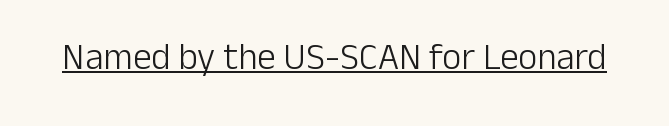
Q: Is the text bold? A: No.
Q: Is the text italic (slanted)? A: No, it is upright.
Q: Is the typeface a serif or a sans-serif typeface? A: Sans-serif.
Q: Is the text underlined? A: Yes.
Q: Is the spacing between letters normal or unusually wide? A: Normal.
Q: Width (condensed, normal, or wide)? A: Normal.
Q: Stroke contrast? A: Low.
Q: x-height? A: Medium.
Q: Monospaced? A: No.
